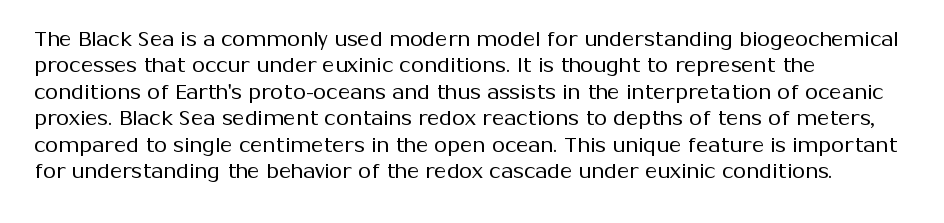
Q: Is the text bold? A: No.
Q: Is the text italic (slanted)? A: No, it is upright.
Q: Is the text underlined? A: No.
Q: How is the paragraph aligned? A: Left-aligned.
Q: Is the spacing between letters normal or unusually wide? A: Normal.
Q: Is the spacing between lines tight, normal or loose? A: Normal.
